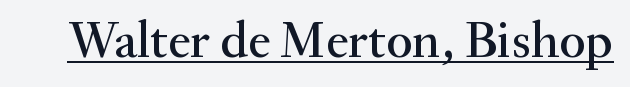
{"serif": "yes", "italic": "no", "width": "normal", "stroke_contrast": "medium", "x_height": "small", "monospaced": "no", "underline": "yes", "letter_spacing": "normal", "letter_spacing_em": 0.0, "glyph_px": 52}
